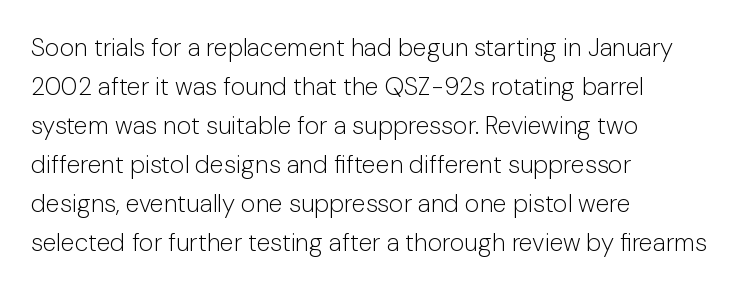
The space between consecutive lines is moderate. In terms of letterspacing, this is plain default setting. This rendering features lettering with no underline. Is the stroke heavy? The answer is a plain regular-or-lighter.
